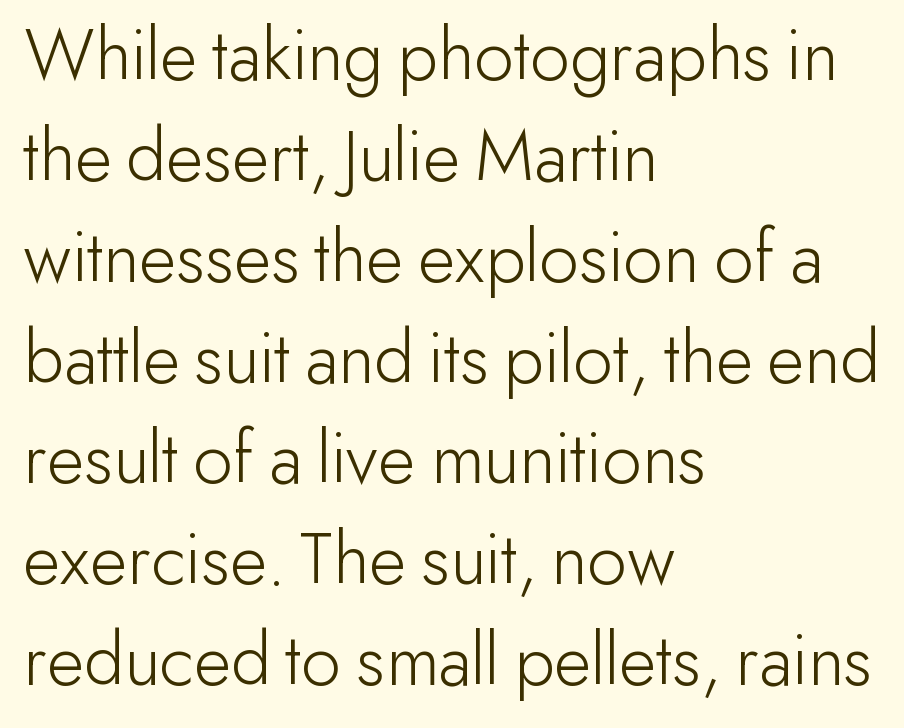
{"serif": "no", "italic": "no", "bold": "no", "weight": "light", "width": "normal", "stroke_contrast": "low", "x_height": "small", "monospaced": "no", "underline": "no", "align": "left", "line_spacing": "normal", "line_spacing_ratio": 1.31, "letter_spacing": "normal", "letter_spacing_em": 0.0, "glyph_px": 77}
